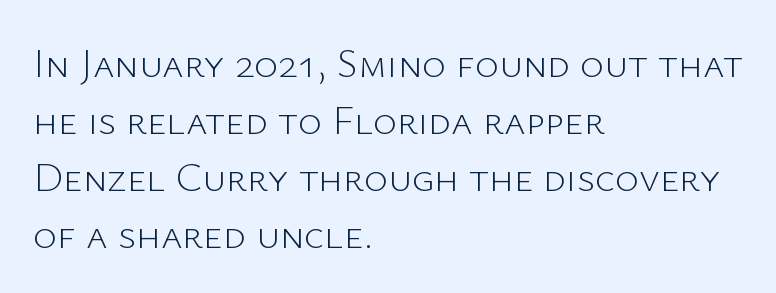
Q: Is the text bold? A: No.
Q: Is the text italic (slanted)? A: No, it is upright.
Q: Is the typeface a serif or a sans-serif typeface? A: Sans-serif.
Q: Is the text underlined? A: No.
Q: How is the paragraph aligned? A: Left-aligned.
Q: Is the spacing between letters normal or unusually wide? A: Normal.
Q: Is the spacing between lines tight, normal or loose? A: Normal.
Q: Width (condensed, normal, or wide)? A: Normal.
Q: Stroke contrast? A: Low.
Q: x-height? A: Medium.
Q: Monospaced? A: No.
